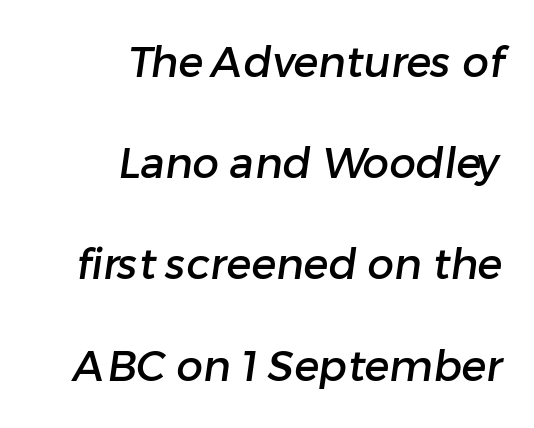
{"serif": "no", "width": "normal", "stroke_contrast": "low", "x_height": "medium", "monospaced": "no", "underline": "no", "align": "right", "line_spacing": "loose", "line_spacing_ratio": 2.41, "letter_spacing": "normal", "letter_spacing_em": 0.0, "glyph_px": 42}
